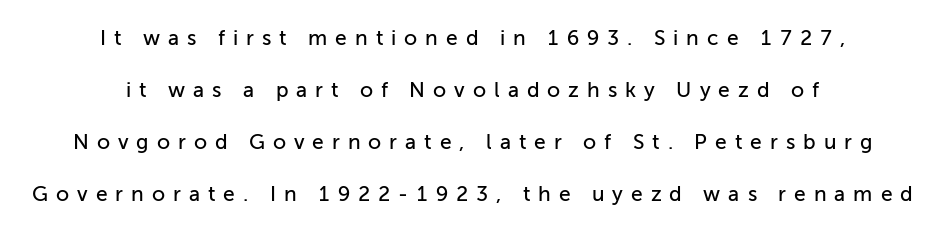
The image shows 21 px text type, upright; set centered, loose line spacing (2.48x), unusually wide letter spacing (+0.38 em), not underlined.
